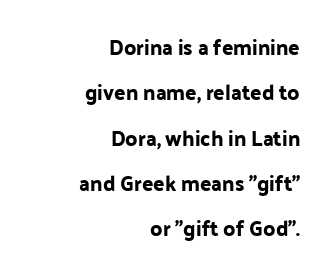
All the whitespace from short lines collects on the left. How are the letters spaced? Ordinarily, with no added tracking. Reading down the column, the eye jumps a long way to each next line. Underline: absent. Style check: upright.
